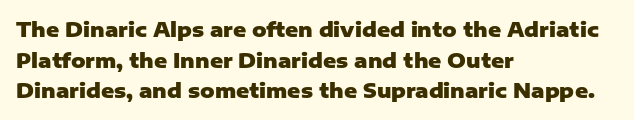
The image shows 20 px bold type, upright; set left-aligned, normal line spacing (1.53x), normal letter spacing, not underlined.
